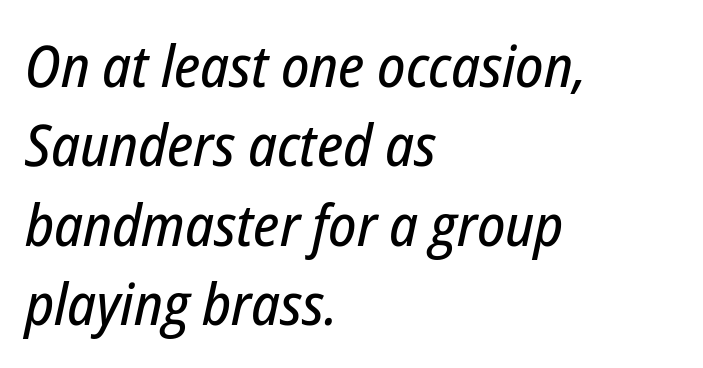
The image shows 58 px condensed type, italic (leaning right); set left-aligned, normal line spacing (1.37x), normal letter spacing, not underlined; low stroke contrast and a medium x-height.
